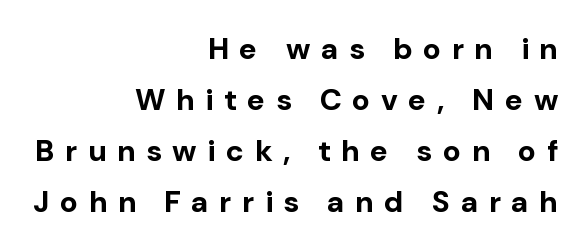
{"serif": "no", "italic": "no", "bold": "yes", "weight": "bold", "width": "normal", "stroke_contrast": "low", "x_height": "medium", "monospaced": "no", "underline": "no", "align": "right", "line_spacing": "normal", "line_spacing_ratio": 1.7, "letter_spacing": "wide", "letter_spacing_em": 0.35, "glyph_px": 30}
